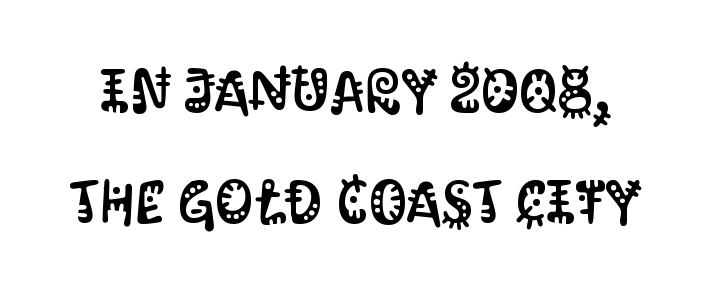
The passage shown is typed in a proportional face where columns would drift. The letters stand straight up with perfectly vertical stems. Type style note: lacks serifs. Type without underlining.
